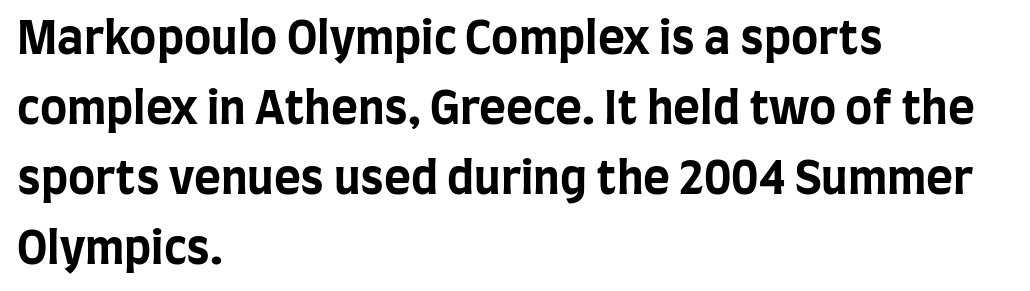
Heavy, bold letterforms. If you measured baseline to baseline, you'd find a middling distance. This rendering leaves character spacing at its baseline value. The face used here is a sans, in the tradition of grotesques and geometrics. The ragged edge is on the right, which tells us the setting is flush left. When letters stand straight like this, we call the style roman or upright.
